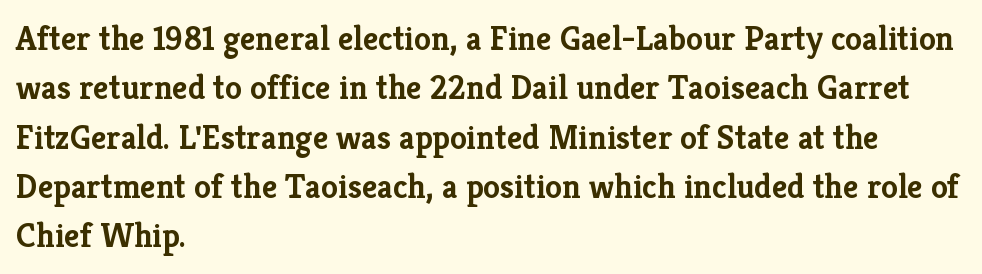
Does the lettering tilt? It doesn't — this is upright. In terms of weight, the rendering is a true, heavy bold. Leading: standard. Type style note: has serifs. Underline: absent.
